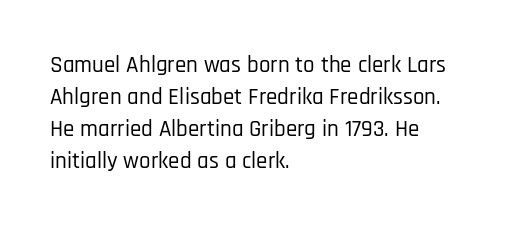
These lines are set flush left with a ragged right edge. Nope, not italic — everything's standing straight. Observe the ordinary spacing: letters are neighbours, not strangers. Vertically, the passage feels balanced, rows spaced as you'd expect. Has an underline been added? It has not.
